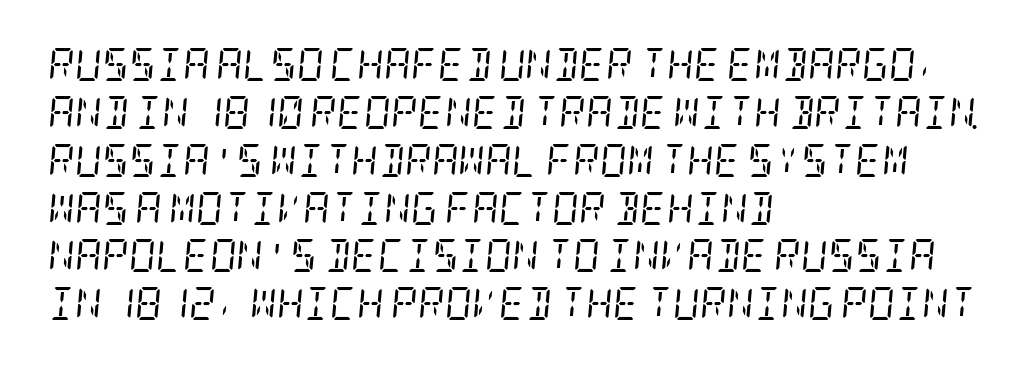
{"serif": "yes", "italic": "yes", "lean": "right", "slant_degrees": 5, "bold": "no", "weight": "regular", "width": "condensed", "stroke_contrast": "low", "x_height": "large", "underline": "no", "align": "left", "line_spacing": "normal", "line_spacing_ratio": 1.45, "letter_spacing": "normal", "letter_spacing_em": 0.0, "glyph_px": 33}
